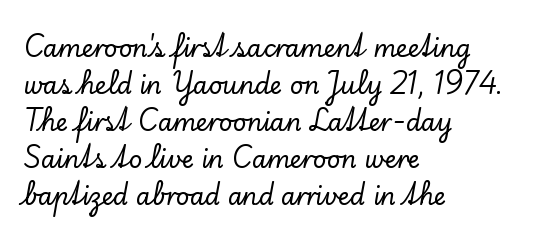
{"underline": "no", "align": "left", "line_spacing": "normal", "line_spacing_ratio": 1.54, "letter_spacing": "normal", "letter_spacing_em": 0.0, "glyph_px": 24}
